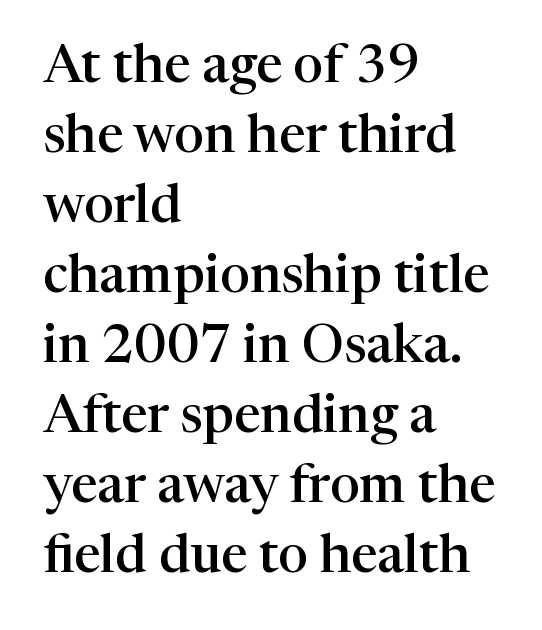
The image shows 53 px semibold serif type, upright; set left-aligned, normal line spacing (1.32x), normal letter spacing, not underlined; high stroke contrast and a medium x-height.
